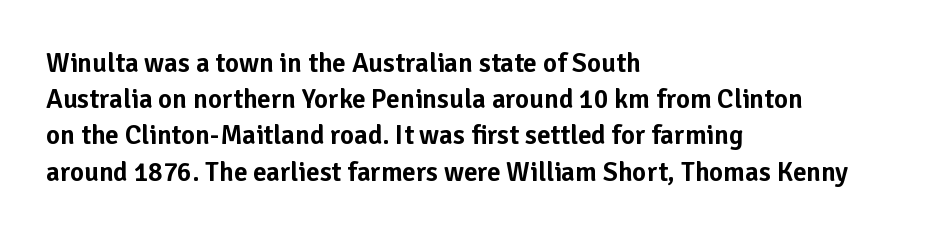
{"italic": "no", "underline": "no", "align": "left", "line_spacing": "normal", "line_spacing_ratio": 1.34, "letter_spacing": "normal", "letter_spacing_em": 0.0, "glyph_px": 27}
